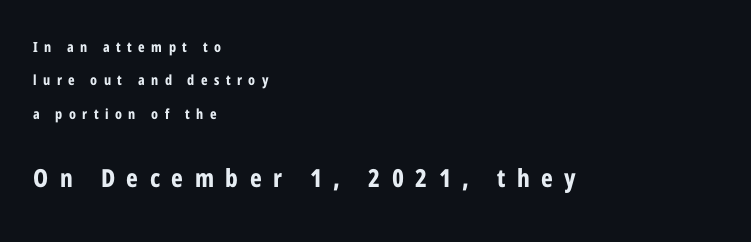
Honestly, there is no underline to notice here at all. Leading is clearly above the norm, producing a sparse column. If you drew a ruler down the left edge, every line would touch it. Nope, not italic — everything's standing straight. The emphasis by scale lands on block number two, below.
